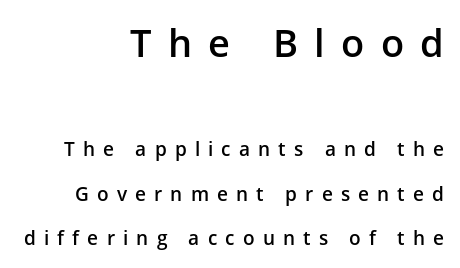
The image shows 38 px semibold sans-serif type, upright; set right-aligned, loose line spacing (2.34x), unusually wide letter spacing (+0.43 em), not underlined; the first (top) block is 2.0x larger; low stroke contrast and a medium x-height.
